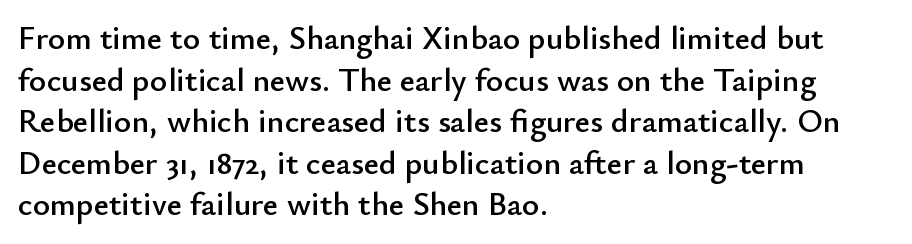
{"serif": "no", "italic": "no", "width": "normal", "stroke_contrast": "low", "x_height": "small", "monospaced": "no", "underline": "no", "align": "left", "line_spacing": "normal", "line_spacing_ratio": 1.26, "letter_spacing": "normal", "letter_spacing_em": 0.0, "glyph_px": 33}
